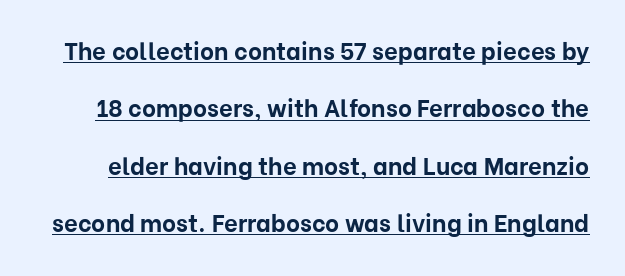
The image shows 24 px bold type, upright; set loose line spacing (2.39x), normal letter spacing, underlined.
